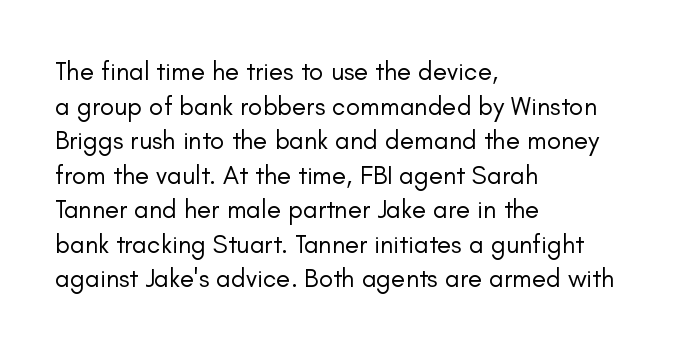
No chunkiness to these letters — they're not bold. A classic flush-left, rag-right setting is used for this passage. One glance says typical: line gaps are just what's usual. The letters sit at their default tracking, neither squeezed nor spread.
